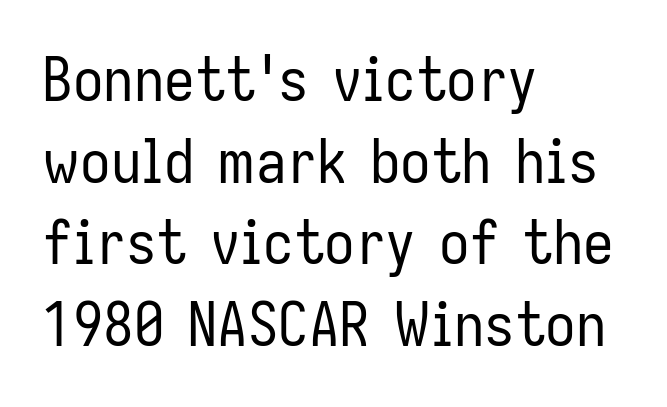
The image shows 61 px regular-weight, condensed sans-serif type, upright; set left-aligned, normal line spacing (1.34x), normal letter spacing, not underlined; low stroke contrast and a medium x-height.
